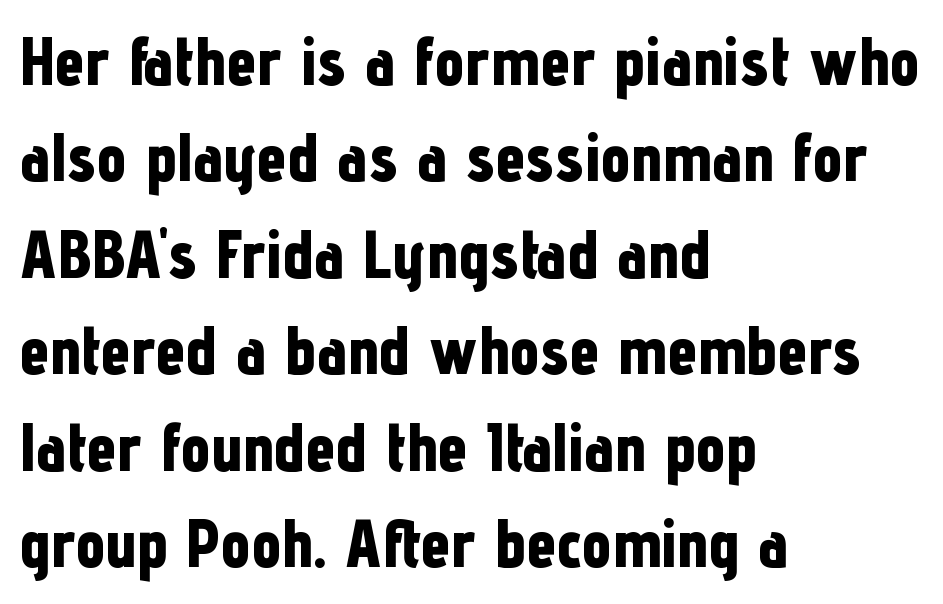
Q: Is the text bold? A: Yes.
Q: Is the text italic (slanted)? A: No, it is upright.
Q: Is the typeface a serif or a sans-serif typeface? A: Sans-serif.
Q: Is the text underlined? A: No.
Q: How is the paragraph aligned? A: Left-aligned.
Q: Is the spacing between letters normal or unusually wide? A: Normal.
Q: Is the spacing between lines tight, normal or loose? A: Normal.
Q: Width (condensed, normal, or wide)? A: Condensed.
Q: Stroke contrast? A: Low.
Q: x-height? A: Medium.
Q: Monospaced? A: No.
